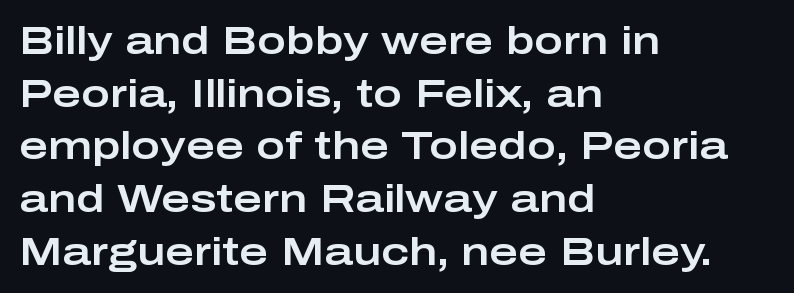
Nobody drew a line under any word here. Upright lettering throughout. A sans-serif font was chosen for this passage. Do the characters align in a grid? No, the font is proportional.
